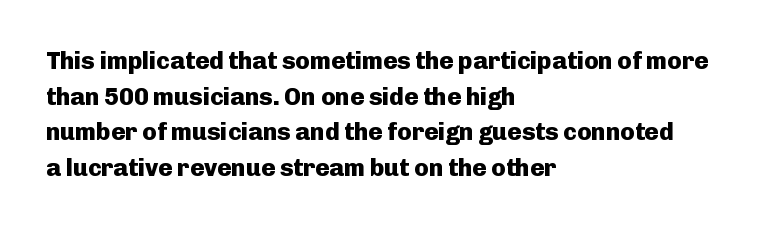
Q: Is the text bold? A: Yes.
Q: Is the text italic (slanted)? A: No, it is upright.
Q: Is the text underlined? A: No.
Q: How is the paragraph aligned? A: Left-aligned.
Q: Is the spacing between letters normal or unusually wide? A: Normal.
Q: Is the spacing between lines tight, normal or loose? A: Normal.
